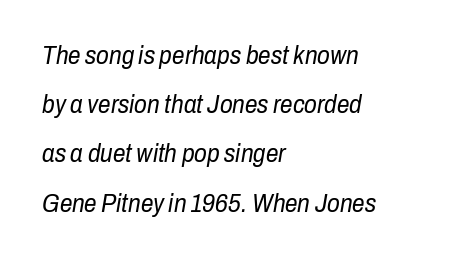
Q: Is the text bold? A: No.
Q: Is the text italic (slanted)? A: Yes, it leans right by about 10 degrees.
Q: Is the text underlined? A: No.
Q: How is the paragraph aligned? A: Left-aligned.
Q: Is the spacing between letters normal or unusually wide? A: Normal.
Q: Is the spacing between lines tight, normal or loose? A: Loose.
